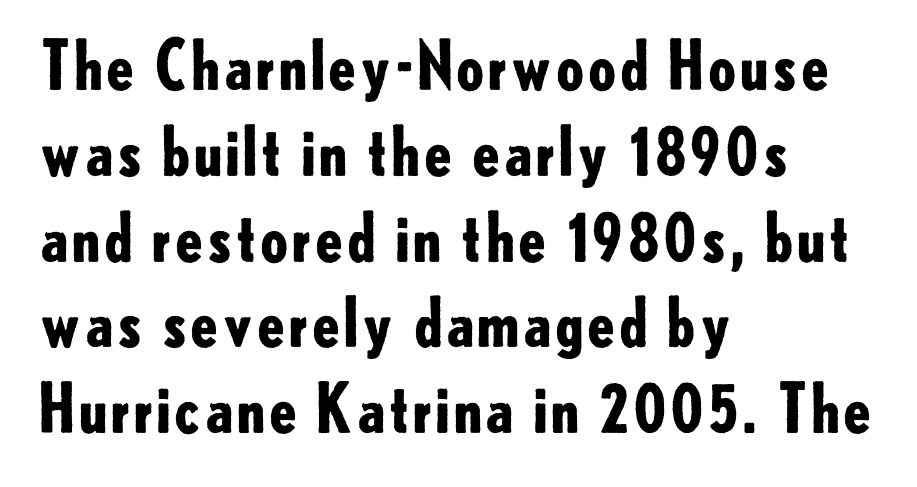
{"serif": "no", "italic": "no", "bold": "yes", "weight": "bold", "width": "normal", "stroke_contrast": "low", "x_height": "small", "monospaced": "no", "underline": "no", "align": "left", "line_spacing": "normal", "line_spacing_ratio": 1.3, "letter_spacing": "normal", "letter_spacing_em": 0.0, "glyph_px": 66}
